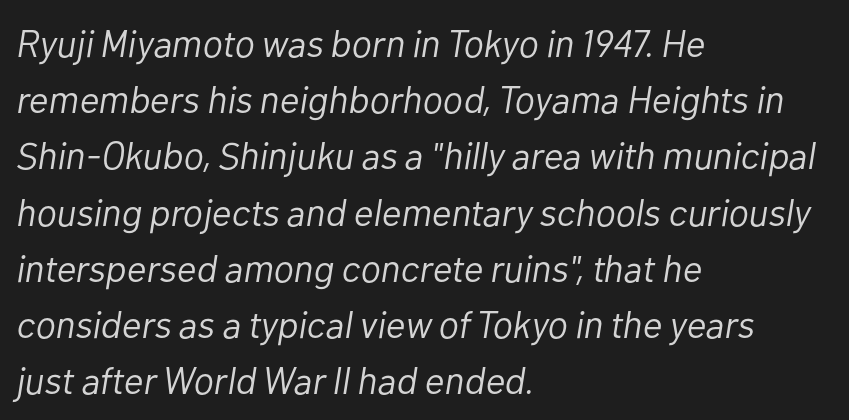
The image shows 38 px light type, italic (leaning right); set left-aligned, normal line spacing (1.48x), normal letter spacing, not underlined; low stroke contrast and a medium x-height.
